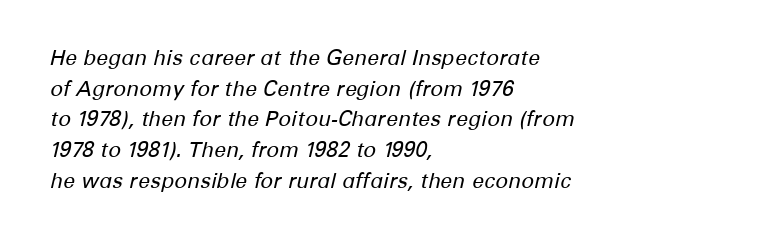
{"italic": "yes", "lean": "right", "slant_degrees": 12, "bold": "no", "underline": "no", "align": "left", "line_spacing": "normal", "line_spacing_ratio": 1.46, "letter_spacing": "normal", "letter_spacing_em": 0.0, "glyph_px": 21}
